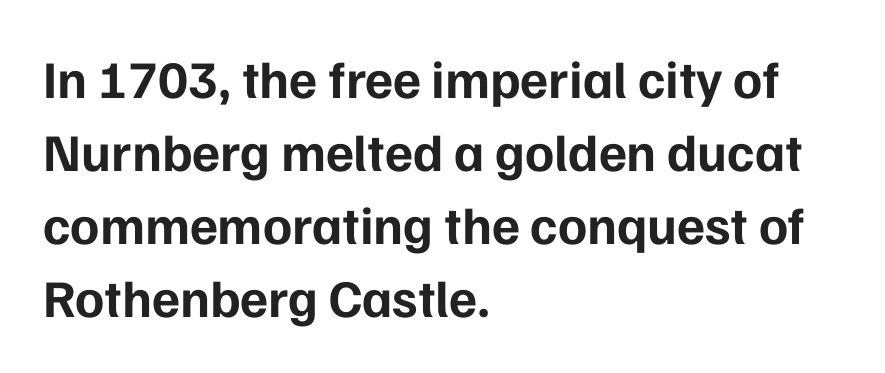
{"serif": "no", "italic": "no", "bold": "yes", "weight": "bold", "width": "normal", "stroke_contrast": "low", "x_height": "medium", "monospaced": "no", "underline": "no", "align": "left", "line_spacing": "normal", "line_spacing_ratio": 1.38, "letter_spacing": "normal", "letter_spacing_em": 0.0, "glyph_px": 53}
